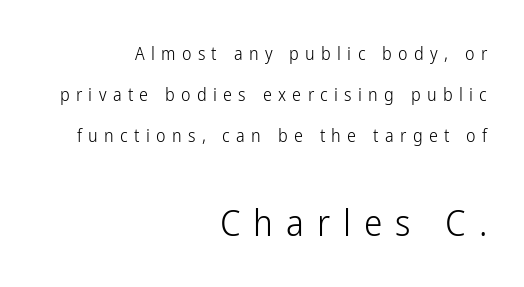
Here the second block reads like a headline and the first like body copy. Clear beneath every line of the passage. You could not count columns in this text — the font is proportionally spaced. To sum up the face: it is a sans, with no serifs. Short and long lines alike share a common ending point at right.
